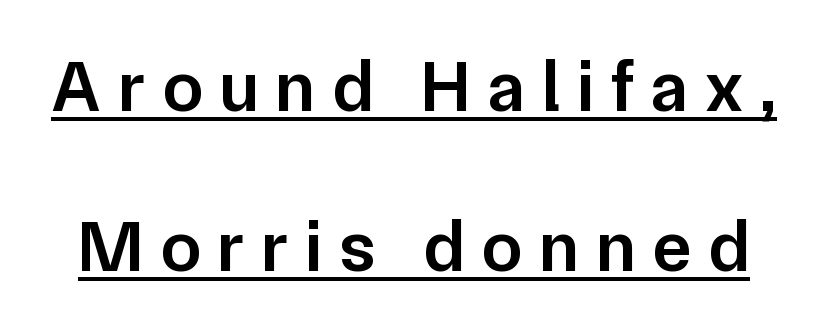
Q: Is the text bold? A: Semi-bold.
Q: Is the text italic (slanted)? A: No, it is upright.
Q: Is the typeface a serif or a sans-serif typeface? A: Sans-serif.
Q: Is the text underlined? A: Yes.
Q: Is the spacing between letters normal or unusually wide? A: Unusually wide.
Q: Is the spacing between lines tight, normal or loose? A: Loose.
Q: Width (condensed, normal, or wide)? A: Normal.
Q: Stroke contrast? A: Low.
Q: x-height? A: Medium.
Q: Monospaced? A: No.
